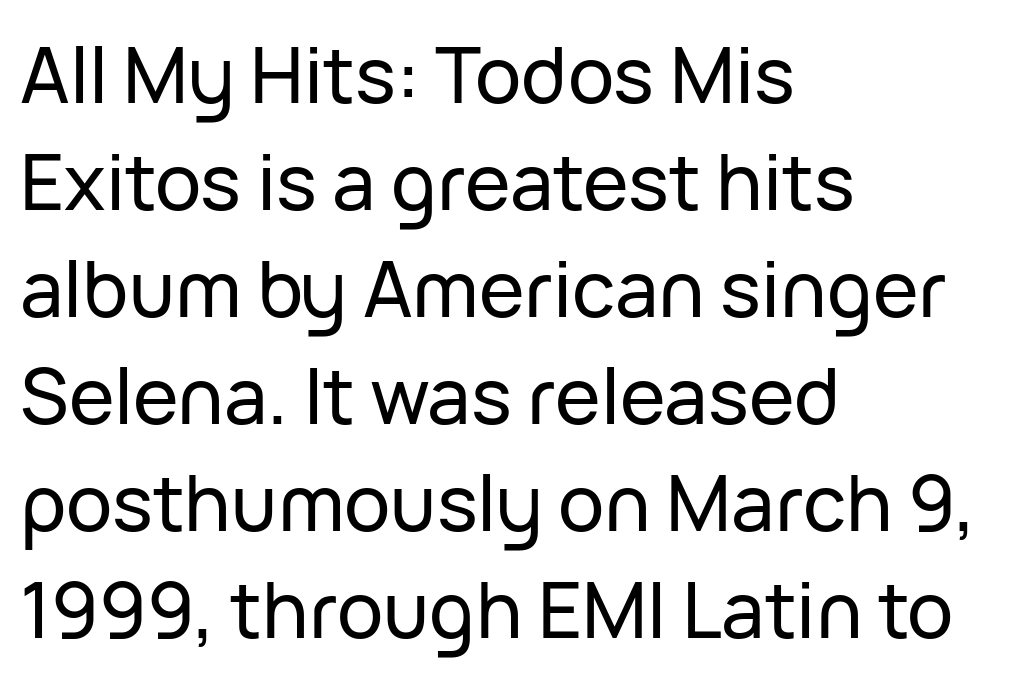
The image shows 77 px sans-serif type, upright; set left-aligned, normal line spacing (1.39x), normal letter spacing, not underlined; low stroke contrast and a medium x-height.
